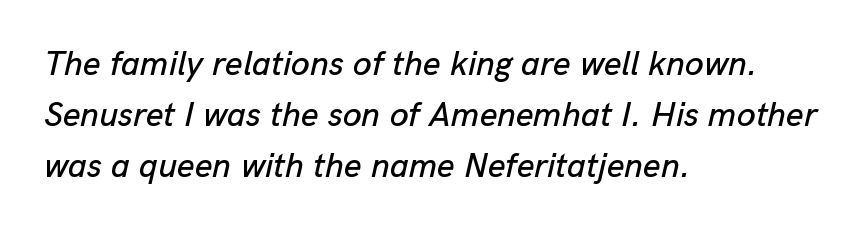
Q: Is the text italic (slanted)? A: Yes, it leans right by about 13 degrees.
Q: Is the text underlined? A: No.
Q: How is the paragraph aligned? A: Left-aligned.
Q: Is the spacing between letters normal or unusually wide? A: Normal.
Q: Is the spacing between lines tight, normal or loose? A: Normal.
Q: Width (condensed, normal, or wide)? A: Normal.
Q: Stroke contrast? A: Low.
Q: x-height? A: Medium.
Q: Monospaced? A: No.
